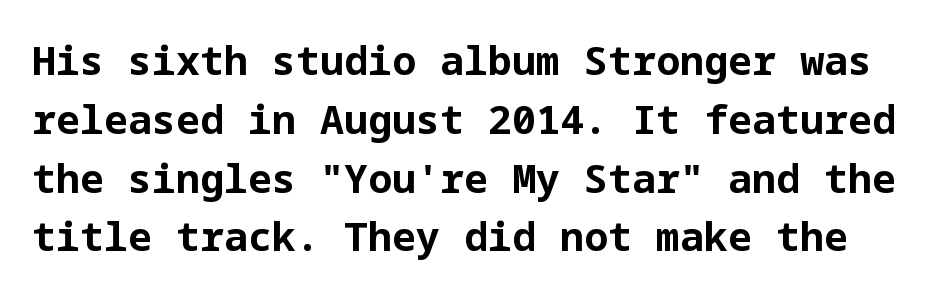
The image shows 40 px bold sans-serif type, upright; set normal line spacing (1.47x), normal letter spacing, not underlined; low stroke contrast and a medium x-height.
